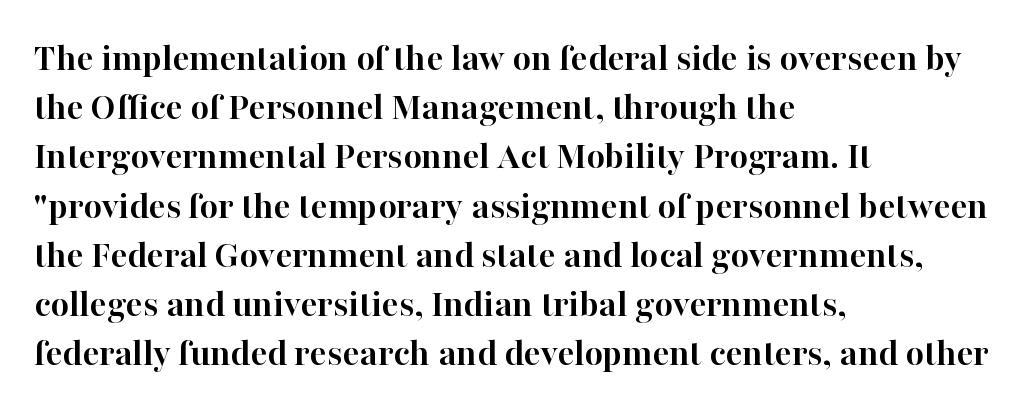
Q: Is the text bold? A: Yes.
Q: Is the text italic (slanted)? A: No, it is upright.
Q: Is the typeface a serif or a sans-serif typeface? A: Serif.
Q: Is the text underlined? A: No.
Q: How is the paragraph aligned? A: Left-aligned.
Q: Is the spacing between letters normal or unusually wide? A: Normal.
Q: Width (condensed, normal, or wide)? A: Normal.
Q: Stroke contrast? A: High.
Q: x-height? A: Medium.
Q: Monospaced? A: No.
